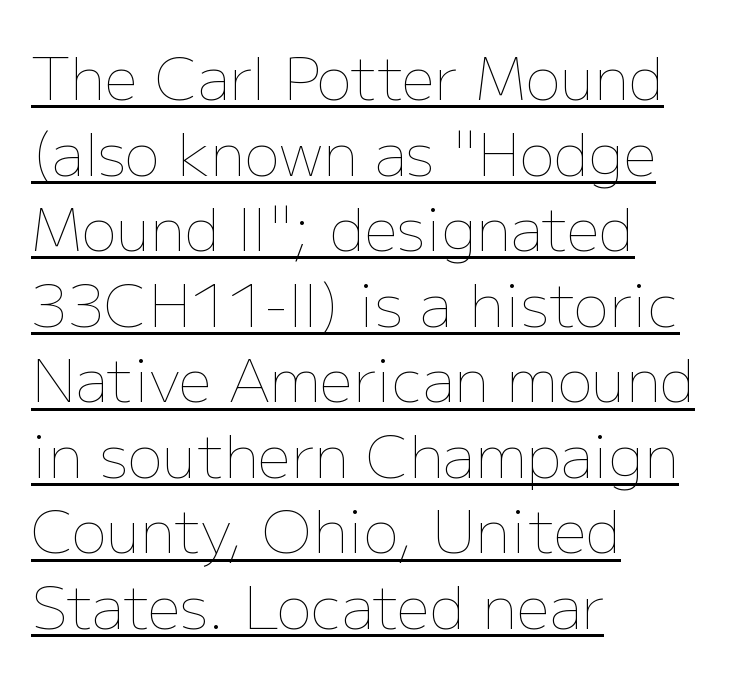
Q: Is the text bold? A: No.
Q: Is the text italic (slanted)? A: No, it is upright.
Q: Is the text underlined? A: Yes.
Q: How is the paragraph aligned? A: Left-aligned.
Q: Is the spacing between letters normal or unusually wide? A: Normal.
Q: Is the spacing between lines tight, normal or loose? A: Normal.
Q: Width (condensed, normal, or wide)? A: Normal.
Q: Stroke contrast? A: Low.
Q: x-height? A: Medium.
Q: Monospaced? A: No.
